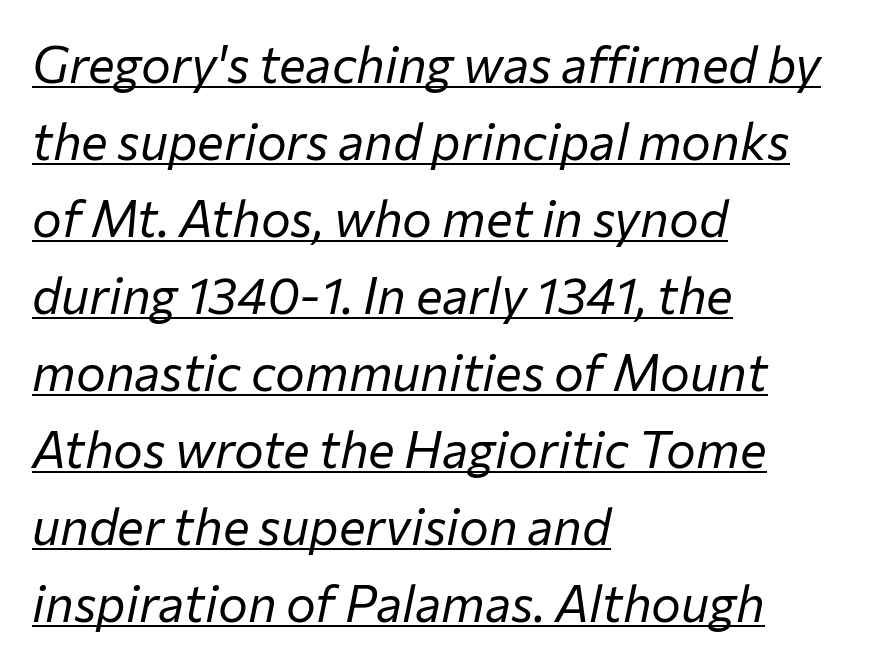
{"italic": "yes", "lean": "right", "slant_degrees": 12, "bold": "no", "weight": "regular", "width": "normal", "stroke_contrast": "low", "x_height": "medium", "monospaced": "no", "underline": "yes", "align": "left", "line_spacing": "normal", "line_spacing_ratio": 1.54, "letter_spacing": "normal", "letter_spacing_em": 0.0, "glyph_px": 50}
